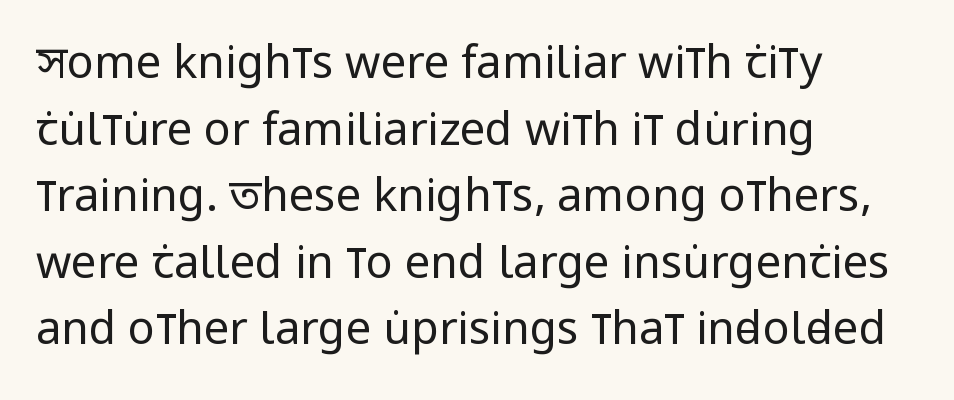
Q: Is the text bold? A: No.
Q: Is the text italic (slanted)? A: No, it is upright.
Q: Is the typeface a serif or a sans-serif typeface? A: Sans-serif.
Q: Is the text underlined? A: No.
Q: How is the paragraph aligned? A: Left-aligned.
Q: Is the spacing between letters normal or unusually wide? A: Normal.
Q: Is the spacing between lines tight, normal or loose? A: Normal.
Q: Width (condensed, normal, or wide)? A: Condensed.
Q: Stroke contrast? A: Low.
Q: x-height? A: Large.
Q: Monospaced? A: No.
